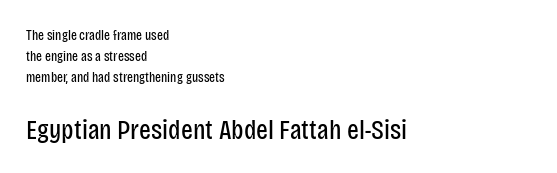
Top chunk: small. Bottom chunk: large. The lines sit at an ordinary, default distance from one another. Think of a printed novel: that variable character pitch is what you see here. Plain, unruled lines of type.
